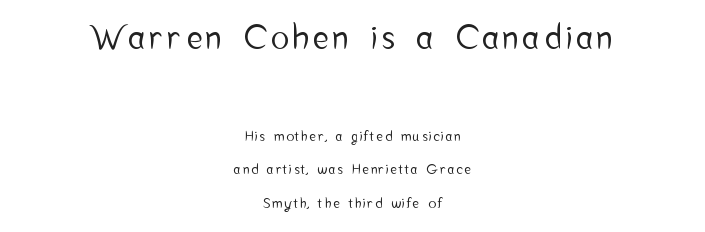
{"serif": "no", "italic": "no", "width": "condensed", "stroke_contrast": "low", "x_height": "medium", "monospaced": "no", "underline": "no", "align": "center", "line_spacing": "loose", "line_spacing_ratio": 2.38, "larger_block": "first", "size_ratio": 2.43, "glyph_px": 34}
